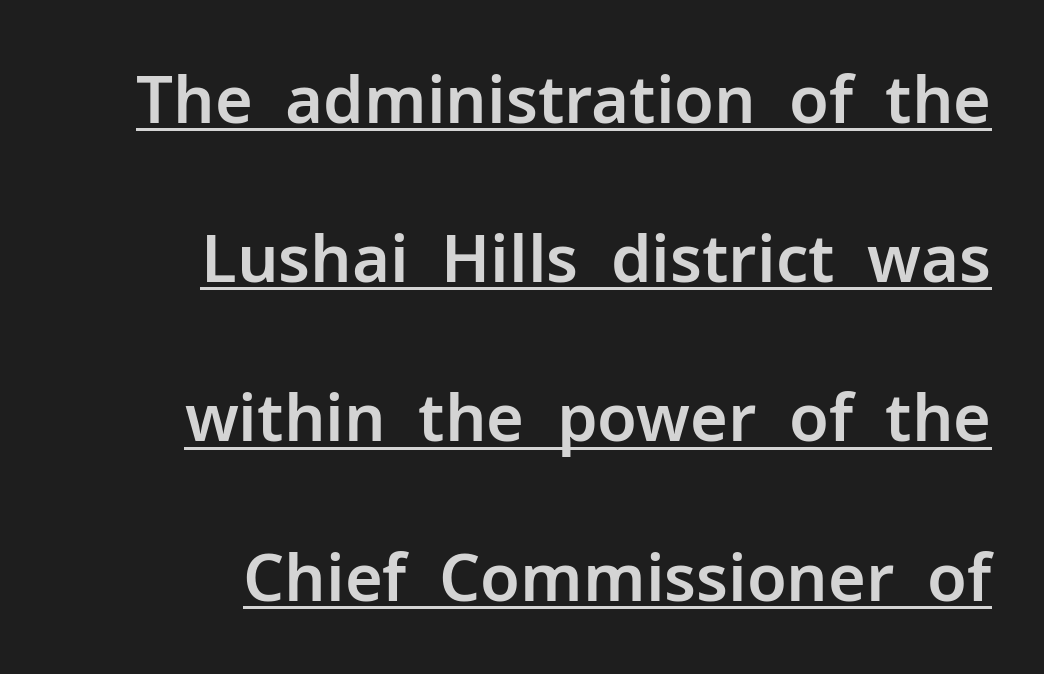
Q: Is the text italic (slanted)? A: No, it is upright.
Q: Is the typeface a serif or a sans-serif typeface? A: Sans-serif.
Q: Is the text underlined? A: Yes.
Q: How is the paragraph aligned? A: Right-aligned.
Q: Is the spacing between letters normal or unusually wide? A: Normal.
Q: Is the spacing between lines tight, normal or loose? A: Loose.
Q: Width (condensed, normal, or wide)? A: Normal.
Q: Stroke contrast? A: Low.
Q: x-height? A: Medium.
Q: Monospaced? A: No.
